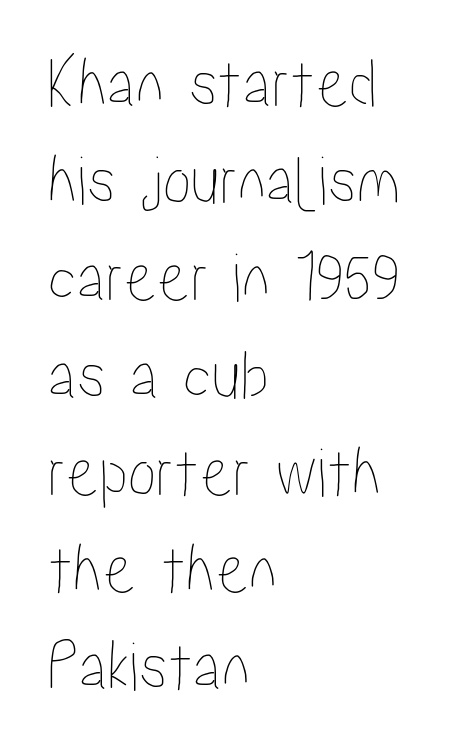
Q: Is the text italic (slanted)? A: No, it is upright.
Q: Is the text underlined? A: No.
Q: How is the paragraph aligned? A: Left-aligned.
Q: Is the spacing between letters normal or unusually wide? A: Normal.
Q: Is the spacing between lines tight, normal or loose? A: Normal.
Q: Width (condensed, normal, or wide)? A: Condensed.
Q: Stroke contrast? A: Low.
Q: x-height? A: Medium.
Q: Monospaced? A: No.
